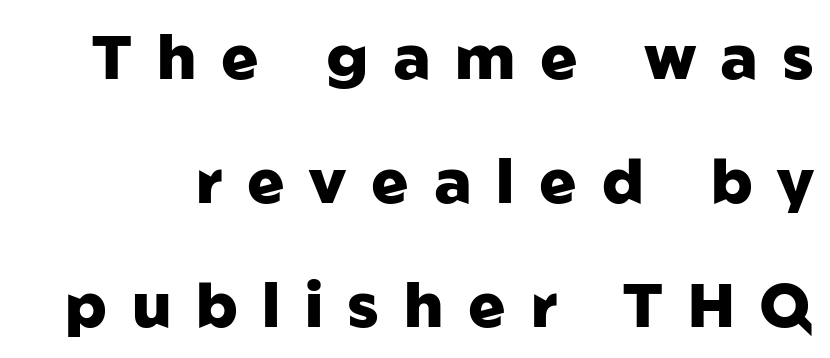
Each letter keeps its own natural width here, so spacing adapts to shape. The characters look thick and weighty, a clear bold. One glance says open: line gaps are wider than usual. Nope, not italic — everything's standing straight. Students, note that the glyphs here are deliberately spaced far apart.
